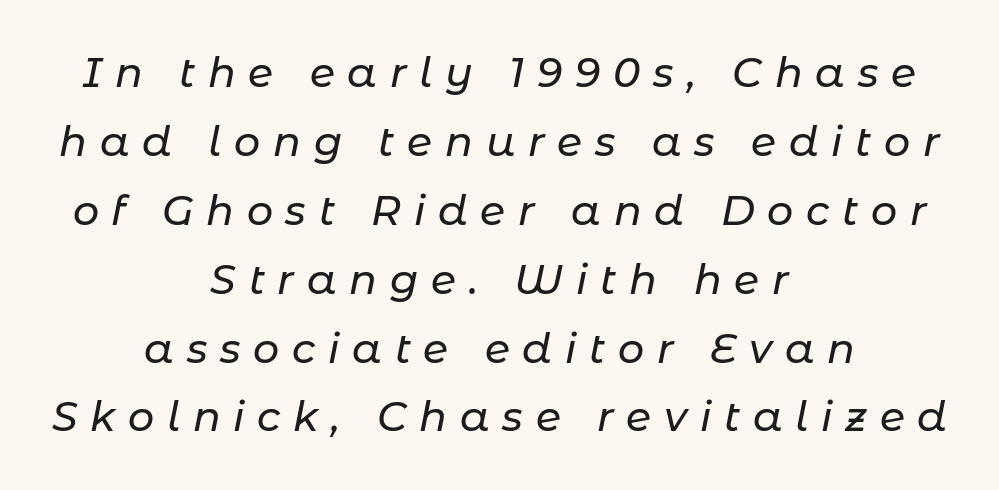
{"italic": "yes", "lean": "right", "slant_degrees": 11, "width": "normal", "stroke_contrast": "low", "x_height": "medium", "monospaced": "no", "underline": "no", "align": "center", "line_spacing": "normal", "line_spacing_ratio": 1.68, "letter_spacing": "wide", "letter_spacing_em": 0.31, "glyph_px": 41}
